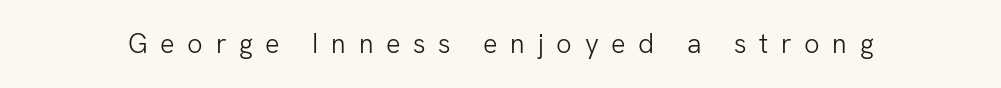
This rendering features lettering with no underline. Spacing between characters has been opened up far beyond the box default. A roman cut, with each character standing at attention. Weight: in the light-to-regular range.
